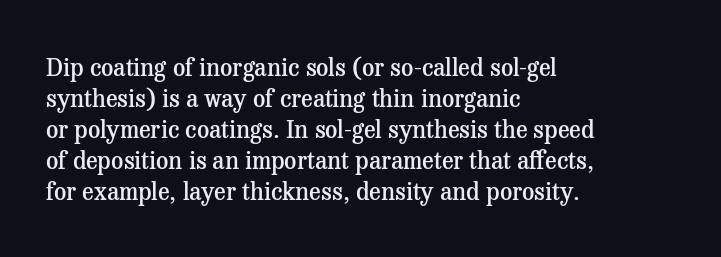
{"italic": "no", "bold": "semi", "underline": "no", "align": "left", "line_spacing": "normal", "line_spacing_ratio": 1.29, "letter_spacing": "normal", "letter_spacing_em": 0.0, "glyph_px": 24}
